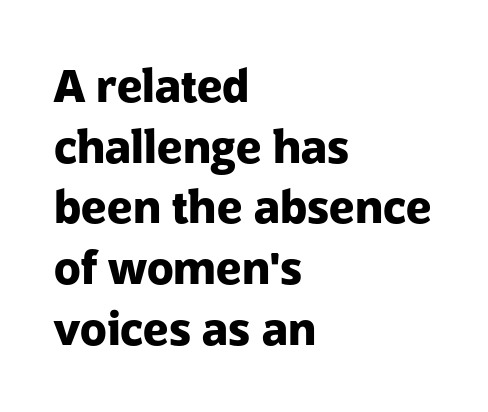
The tracking reads as untouched default to a designer's eye. Italic: no, the glyphs are upright roman. Compared with typical paragraphs, the rows here are spaced about the same. Set as a true bold cut, around the 700 mark.
